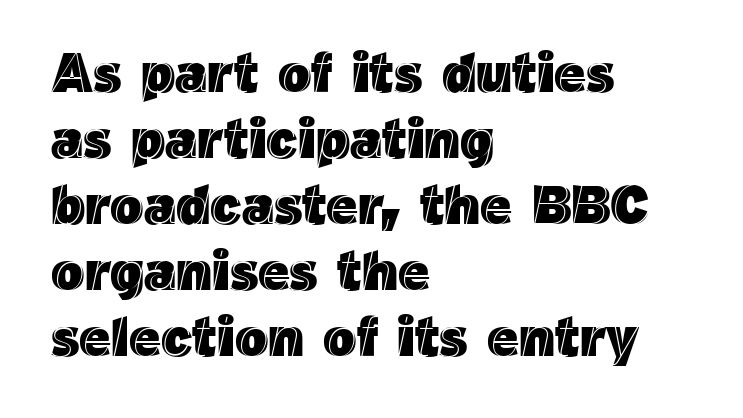
Posture: upright roman. In terms of letterspacing, this is plain default setting. Do the characters align in a grid? No, the font is proportional. The rag falls on the right side of this text block. Decoration check: the copy has no underline.
